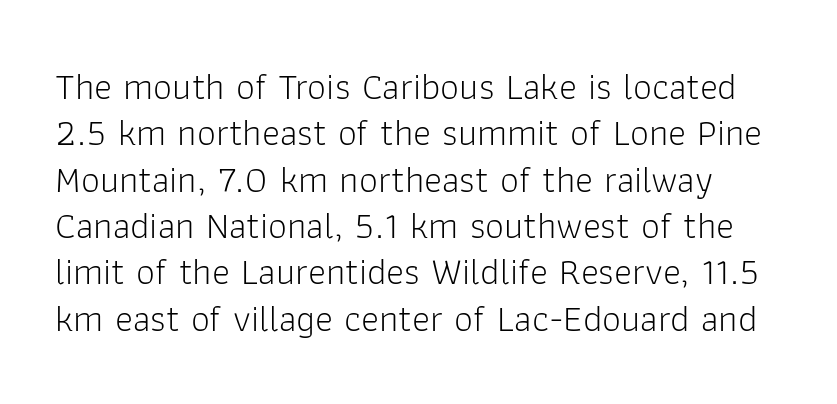
{"serif": "no", "italic": "no", "bold": "no", "weight": "light", "width": "normal", "stroke_contrast": "low", "x_height": "medium", "monospaced": "no", "underline": "no", "line_spacing_ratio": 1.22, "letter_spacing": "normal", "letter_spacing_em": 0.0, "glyph_px": 38}
